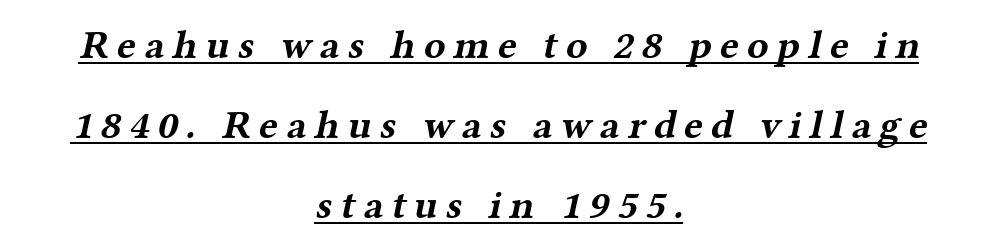
Q: Is the text bold? A: Yes.
Q: Is the typeface a serif or a sans-serif typeface? A: Serif.
Q: Is the text underlined? A: Yes.
Q: How is the paragraph aligned? A: Centered.
Q: Is the spacing between letters normal or unusually wide? A: Unusually wide.
Q: Is the spacing between lines tight, normal or loose? A: Loose.
Q: Width (condensed, normal, or wide)? A: Wide.
Q: Stroke contrast? A: Medium.
Q: x-height? A: Medium.
Q: Monospaced? A: No.
